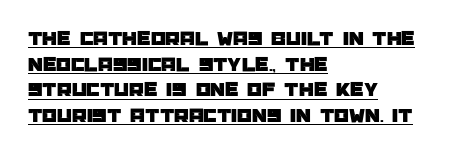
The gaps between neighbouring characters are ordinary and unremarkable. Does the lettering tilt? It doesn't — this is upright. Teacher's note: observe the even left margin — that is flush-left alignment. The lettering is marked with a stroke running underneath it.
